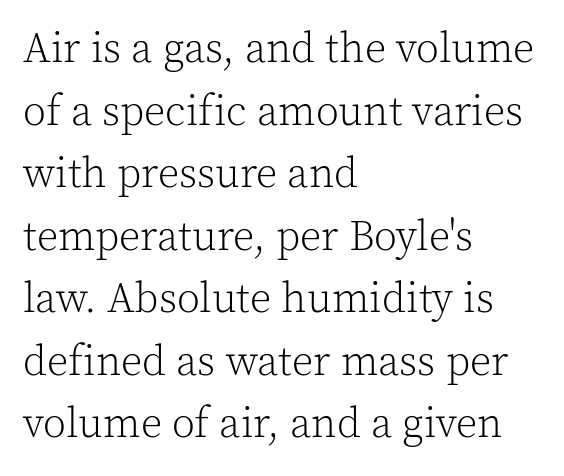
The rendering keeps characters at their native spacing. A quiet, ordinary-to-light weight characterises the typeface. Normally led — the rows are evenly, conventionally spaced. When letters stand straight like this, we call the style roman or upright. Line beginnings align vertically; line endings do not. Just letters on the line, the space beneath them empty.
